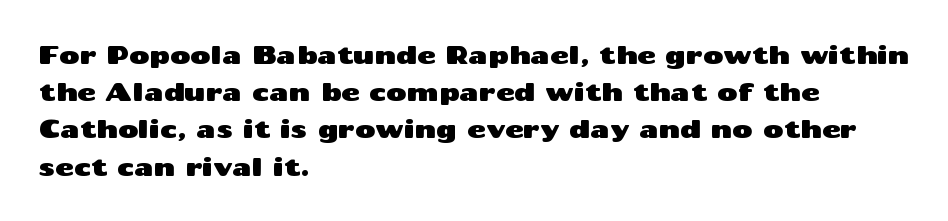
{"italic": "no", "underline": "no", "align": "left", "line_spacing": "normal", "line_spacing_ratio": 1.49, "letter_spacing": "normal", "letter_spacing_em": 0.0, "glyph_px": 25}
